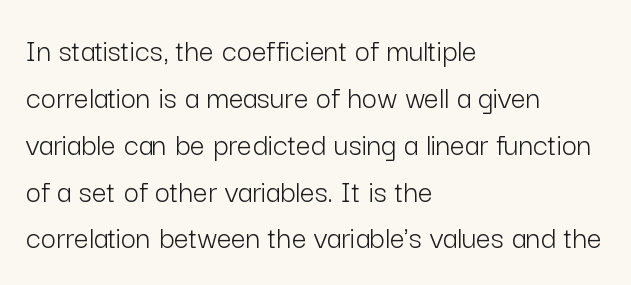
The image shows 33 px light sans-serif type, upright; set left-aligned, normal line spacing (1.42x), normal letter spacing, not underlined; low stroke contrast and a medium x-height.
